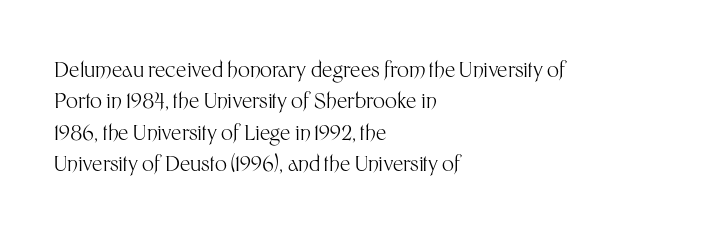
{"italic": "no", "bold": "no", "underline": "no", "align": "left", "line_spacing": "normal", "line_spacing_ratio": 1.5, "letter_spacing": "normal", "letter_spacing_em": 0.0, "glyph_px": 21}
